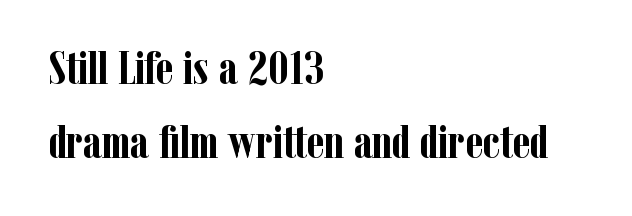
{"serif": "yes", "italic": "no", "bold": "yes", "weight": "semibold", "width": "condensed", "stroke_contrast": "low", "x_height": "medium", "monospaced": "no", "underline": "no", "align": "left", "line_spacing": "normal", "line_spacing_ratio": 1.58, "letter_spacing": "normal", "letter_spacing_em": 0.0, "glyph_px": 47}
